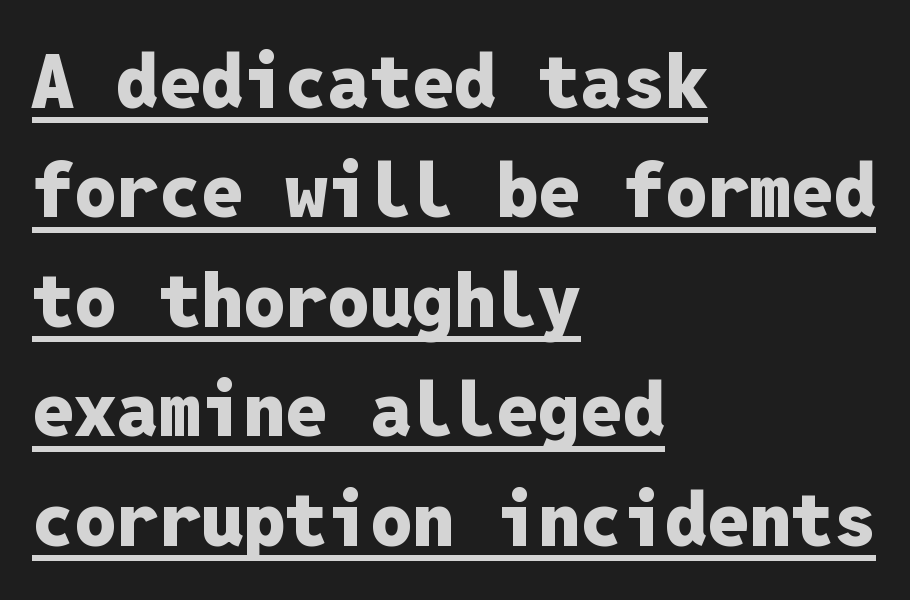
Descenders here cross a horizontal rule under the line. The strokes are fattened all the way to bold. All the whitespace from short lines collects on the right. You can tell from the bare stems that sans-serif type was used. This sample has the even, mechanical cadence of fixed-width lettering.
